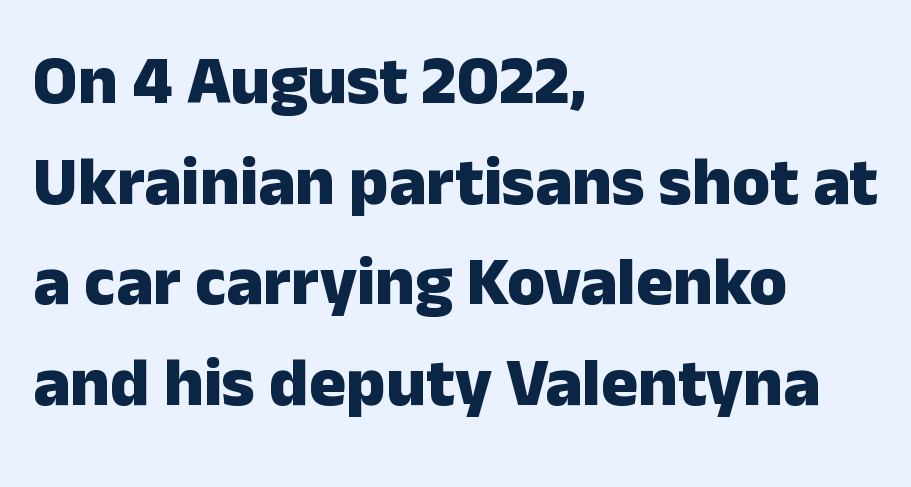
A normal amount of white space separates one row of letters from the next. Heavy, bold letterforms. The text was rendered using a sans face with plain stroke endings. The letters advance in unequal steps, a hallmark of proportional type.
